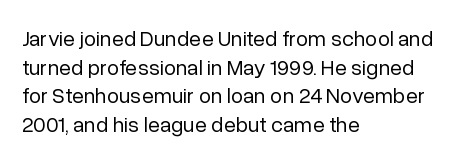
Check the space under the baseline: it is left empty. Characters follow at the spacing the type designer built in. These glyphs show unthickened strokes, regular width or finer. This is the regular roman posture of the typeface. A typesetter would call this leading conventional body-copy spacing. The compositor pushed each line to the left boundary.
